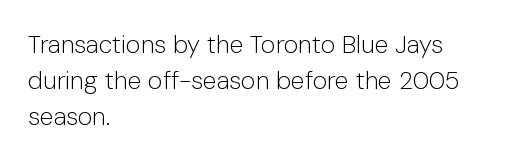
The cut favours lightness, reaching ordinary text weight at its darkest. Left-aligned paragraph, ragged on the right. There is no visible air inserted between adjacent glyphs. Has an underline been added? It has not. Upright lettering throughout. Leading matches the norm, producing a regular column.
